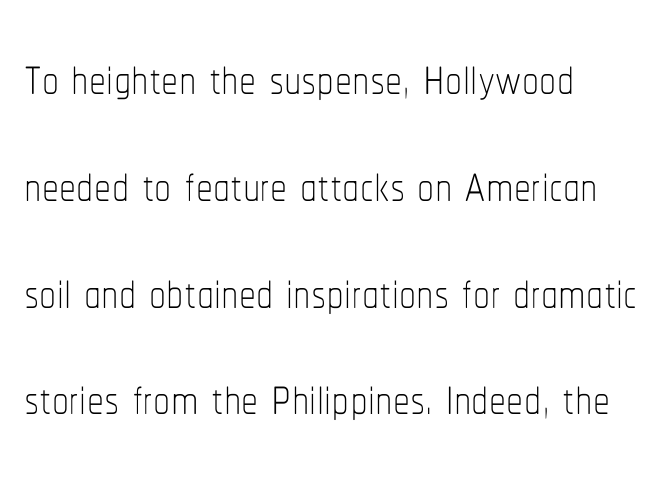
Regarding leading, the lines here are spaced in the standard way. These lines are rendered in a variable-pitch font. All the whitespace from short lines collects on the right. No heavy texture on the line: the type isn't bold.
